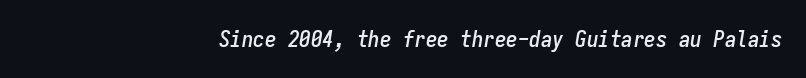
Q: Is the text italic (slanted)? A: Yes, it leans right by about 9 degrees.
Q: Is the text underlined? A: No.
Q: How is the paragraph aligned? A: Right-aligned.
Q: Is the spacing between letters normal or unusually wide? A: Normal.
